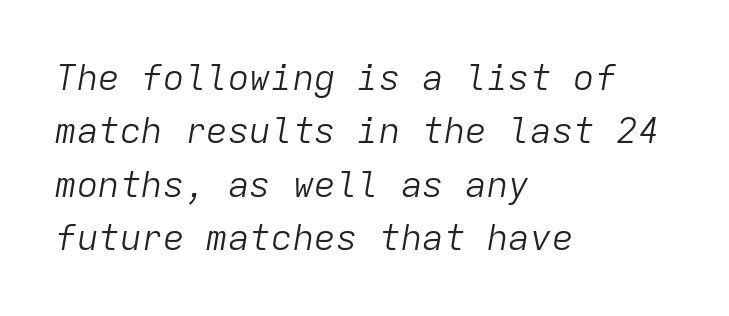
This sample uses an oblique cut, with every glyph tilted off the vertical. The foot of each line stays bare and open. The letterforms sit at book weight or below. The rendering uses typewriter-style spacing with identical character cells. What's the leading like? Ordinary, nothing unusual.
